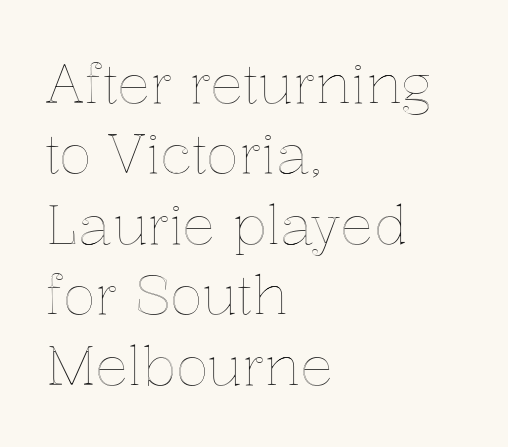
In terms of leading, this rendering sits right in the middle. Layout note: lines flush left. Varying glyph widths throughout — classic text-font behaviour. Glance below the letters and you will spot only blank space. Every character sits straight up, as roman type does. A typesetter would call this zero additional tracking.
